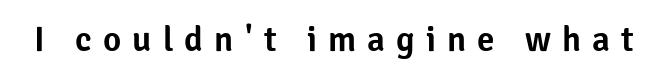
Q: Is the text italic (slanted)? A: No, it is upright.
Q: Is the typeface a serif or a sans-serif typeface? A: Sans-serif.
Q: Is the text underlined? A: No.
Q: Is the spacing between letters normal or unusually wide? A: Unusually wide.
Q: Width (condensed, normal, or wide)? A: Normal.
Q: Stroke contrast? A: Low.
Q: x-height? A: Medium.
Q: Monospaced? A: No.
